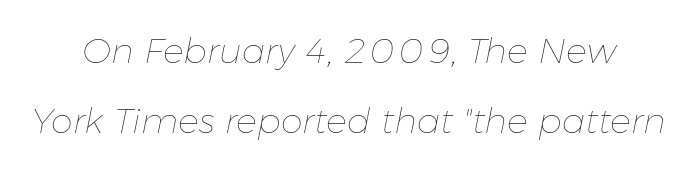
{"italic": "yes", "lean": "right", "slant_degrees": 11, "bold": "no", "weight": "thin", "width": "normal", "stroke_contrast": "low", "x_height": "medium", "monospaced": "no", "underline": "no", "line_spacing": "loose", "line_spacing_ratio": 2.0, "letter_spacing": "normal", "letter_spacing_em": 0.0, "glyph_px": 35}
